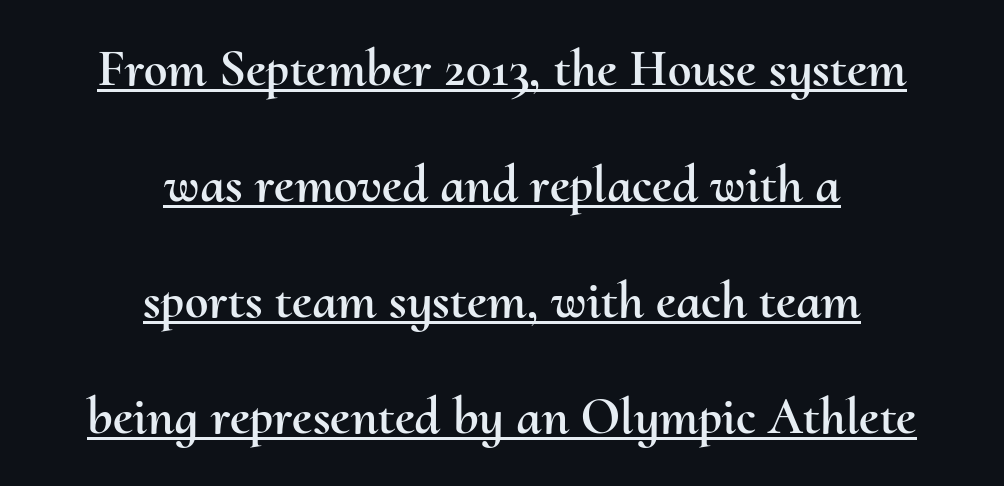
{"italic": "no", "width": "normal", "stroke_contrast": "medium", "x_height": "small", "monospaced": "no", "underline": "yes", "align": "center", "line_spacing": "loose", "line_spacing_ratio": 2.19, "letter_spacing": "normal", "letter_spacing_em": 0.0, "glyph_px": 53}
